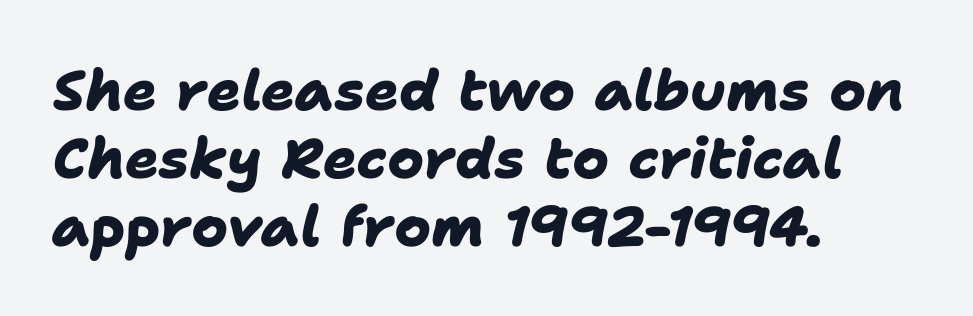
Q: Is the text bold? A: Yes.
Q: Is the typeface a serif or a sans-serif typeface? A: Sans-serif.
Q: Is the text underlined? A: No.
Q: How is the paragraph aligned? A: Left-aligned.
Q: Is the spacing between letters normal or unusually wide? A: Normal.
Q: Width (condensed, normal, or wide)? A: Normal.
Q: Stroke contrast? A: Low.
Q: x-height? A: Medium.
Q: Monospaced? A: No.
